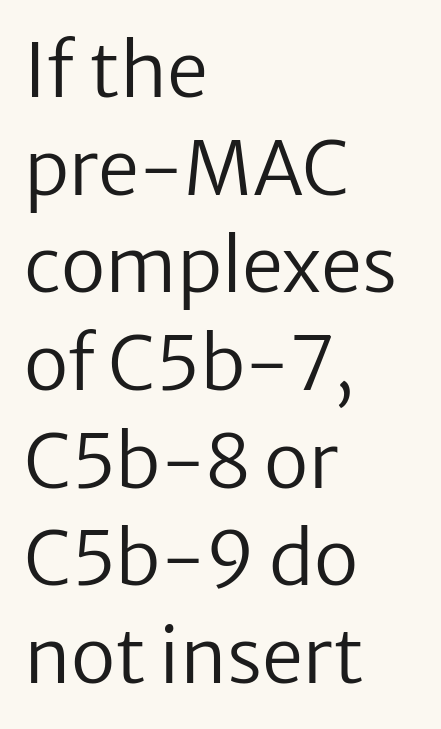
The image shows 74 px regular-weight sans-serif type, upright; set left-aligned, normal line spacing (1.32x), normal letter spacing, not underlined; low stroke contrast and a medium x-height.
